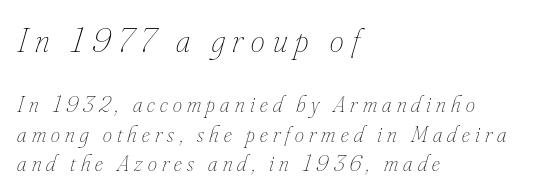
{"italic": "yes", "lean": "right", "slant_degrees": 16, "bold": "no", "weight": "thin", "width": "condensed", "stroke_contrast": "low", "x_height": "small", "monospaced": "no", "underline": "no", "align": "left", "line_spacing": "normal", "line_spacing_ratio": 1.27, "letter_spacing": "wide", "letter_spacing_em": 0.23, "larger_block": "first", "size_ratio": 1.52, "glyph_px": 35}
